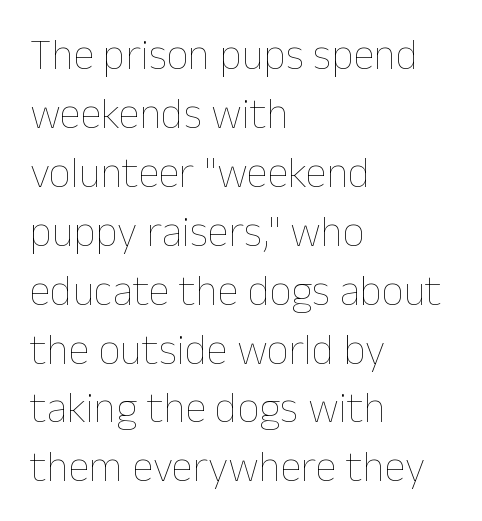
Heft: none added — not bold. In terms of posture, this sample is upright. These lines stack with their left ends in a neat column. These lines are rendered in a variable-pitch font. The words here are not underlined. Summary of vertical rhythm: regular, with standard interline spacing.
